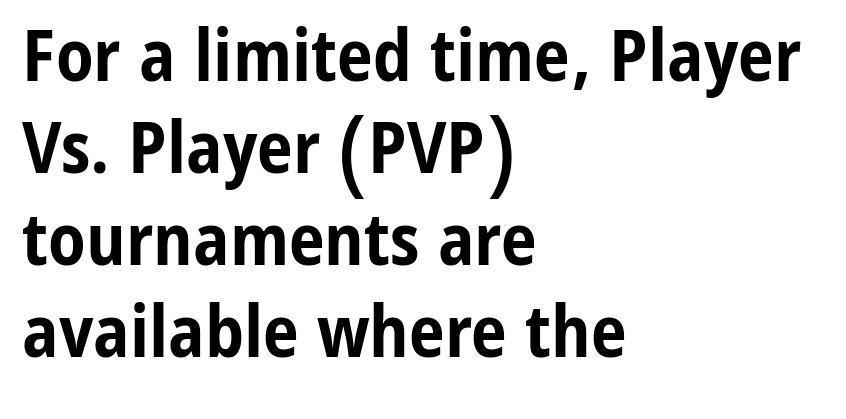
The image shows 72 px bold, condensed sans-serif type, upright; set left-aligned, normal line spacing (1.28x), normal letter spacing, not underlined; low stroke contrast and a medium x-height.
